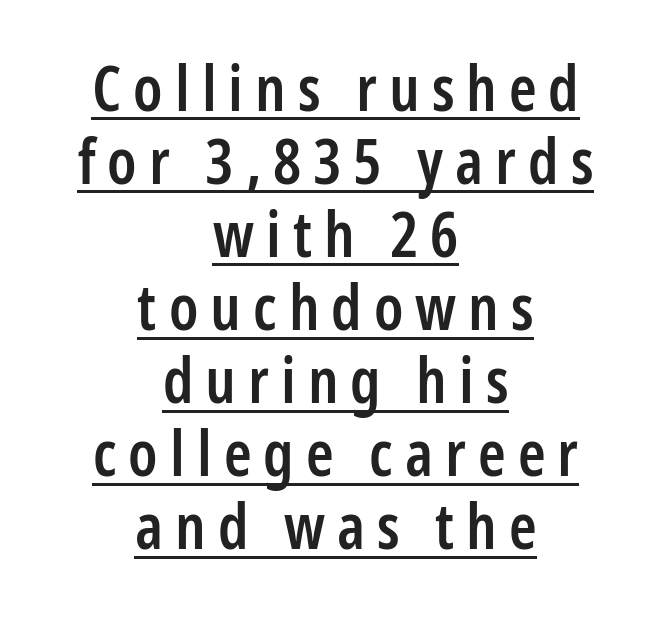
{"serif": "no", "italic": "no", "bold": "semi", "weight": "semibold", "width": "condensed", "stroke_contrast": "low", "x_height": "medium", "monospaced": "no", "underline": "yes", "align": "center", "line_spacing_ratio": 1.16, "glyph_px": 63}
